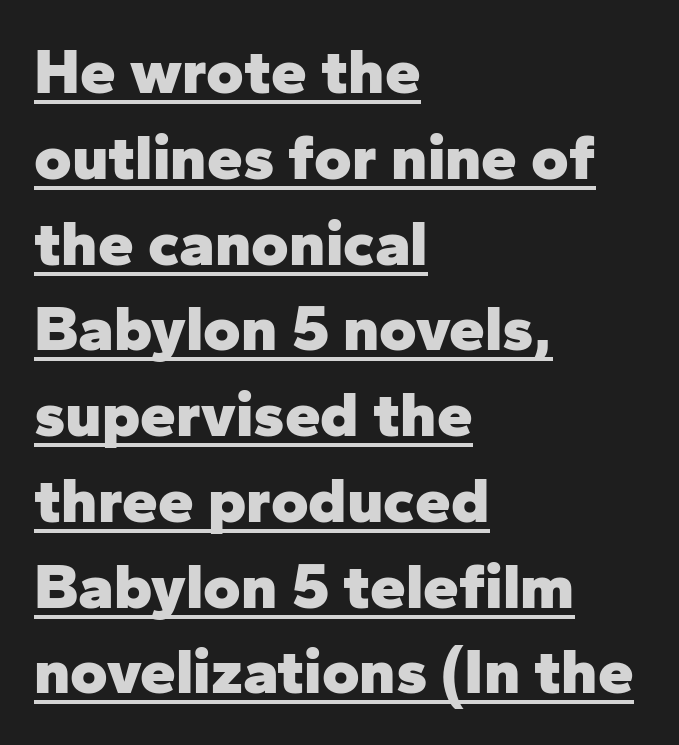
Q: Is the text bold? A: Yes.
Q: Is the text italic (slanted)? A: No, it is upright.
Q: Is the typeface a serif or a sans-serif typeface? A: Sans-serif.
Q: Is the text underlined? A: Yes.
Q: How is the paragraph aligned? A: Left-aligned.
Q: Is the spacing between letters normal or unusually wide? A: Normal.
Q: Is the spacing between lines tight, normal or loose? A: Normal.
Q: Width (condensed, normal, or wide)? A: Normal.
Q: Stroke contrast? A: Low.
Q: x-height? A: Medium.
Q: Monospaced? A: No.
